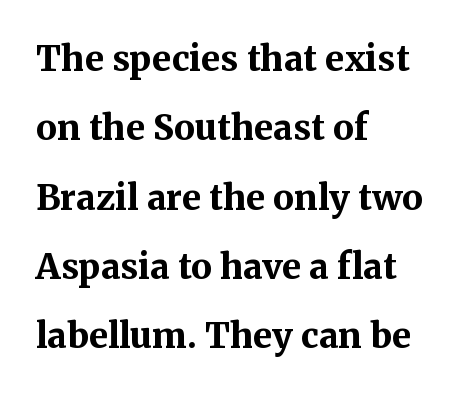
The passage shown has conventional tracking throughout. The area under the type is left untouched. Posture: straight, roman, zero tilt. Check where the strokes stop: tiny serifs finish them off. Do the characters align in a grid? No, the font is proportional.
